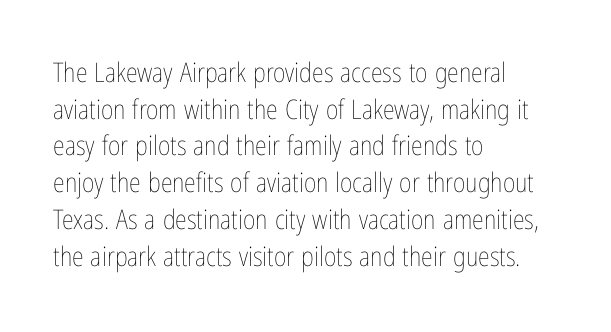
Reading down the block, your eye returns to a fixed left position each line. Do the letters lean? They stand straight. The strip under each line holds only bare page. Bold? No — there's no thickening of the strokes. Line spacing here is normal. Glyph-to-glyph distance matches everyday printed text.
